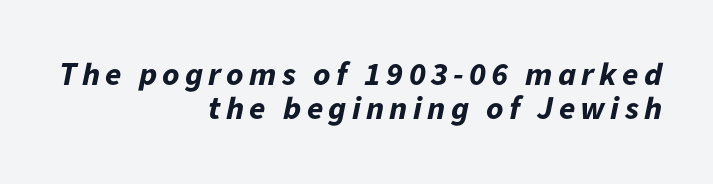
Bold? Absolutely — the strokes are thick and heavy. The passage shown is typed in a proportional face where columns would drift. These lines are set flush right with a ragged left edge. The rendering uses a small line-height, squeezing the rows. This sample uses an oblique cut, with every glyph tilted off the vertical. Descenders are the only things crossing below the line.
